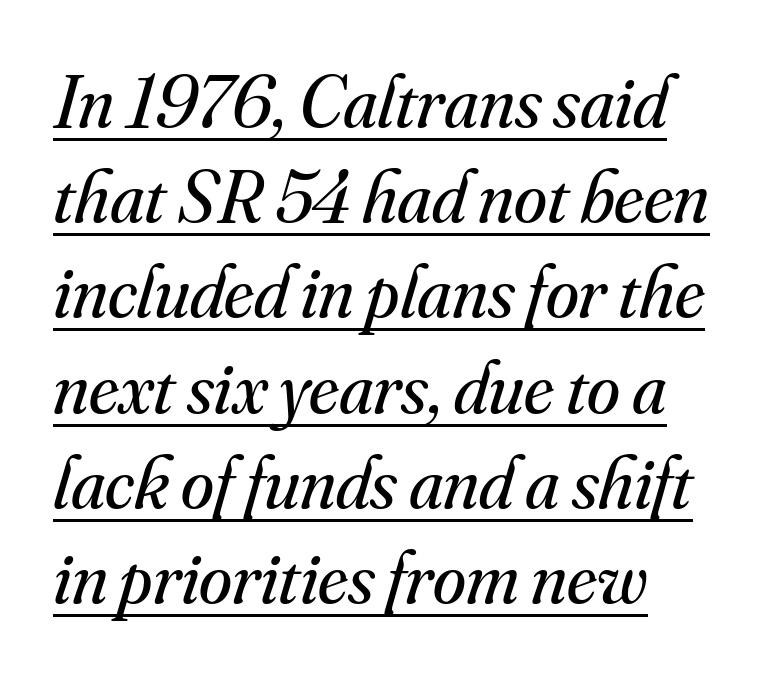
Q: Is the text bold? A: No.
Q: Is the text italic (slanted)? A: Yes, it leans right by about 16 degrees.
Q: Is the typeface a serif or a sans-serif typeface? A: Serif.
Q: Is the text underlined? A: Yes.
Q: Is the spacing between letters normal or unusually wide? A: Normal.
Q: Is the spacing between lines tight, normal or loose? A: Normal.
Q: Width (condensed, normal, or wide)? A: Normal.
Q: Stroke contrast? A: Medium.
Q: x-height? A: Small.
Q: Monospaced? A: No.
